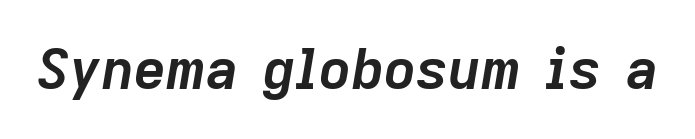
{"italic": "yes", "lean": "right", "slant_degrees": 9, "bold": "yes", "weight": "semibold", "width": "normal", "stroke_contrast": "low", "x_height": "medium", "monospaced": "no", "underline": "no", "letter_spacing": "normal", "letter_spacing_em": 0.0, "glyph_px": 56}
